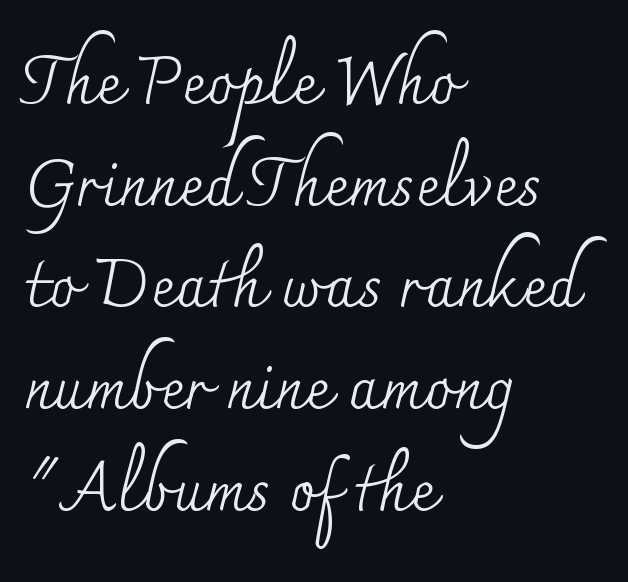
The image shows 66 px regular-weight serif type; set left-aligned, normal line spacing (1.54x), normal letter spacing, not underlined; medium stroke contrast and a small x-height.
